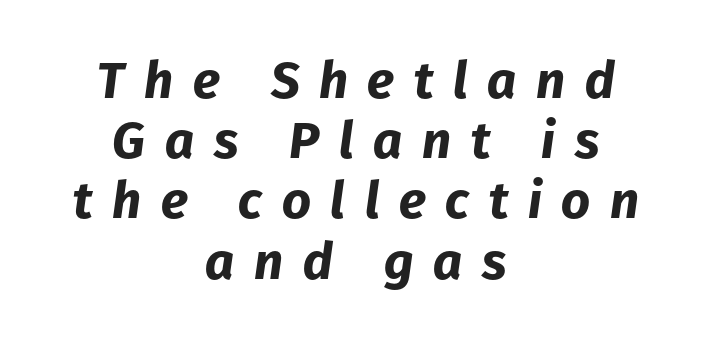
{"italic": "yes", "lean": "right", "slant_degrees": 8, "bold": "yes", "weight": "bold", "width": "normal", "stroke_contrast": "low", "x_height": "medium", "monospaced": "no", "underline": "no", "align": "center", "line_spacing_ratio": 1.18, "letter_spacing": "wide", "letter_spacing_em": 0.38, "glyph_px": 51}
